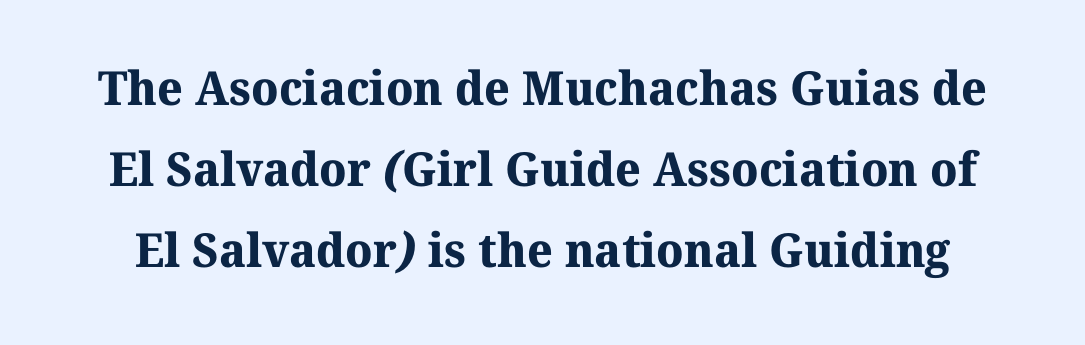
{"serif": "yes", "bold": "yes", "weight": "bold", "width": "normal", "stroke_contrast": "medium", "x_height": "medium", "monospaced": "no", "underline": "no", "line_spacing_ratio": 1.72, "letter_spacing": "normal", "letter_spacing_em": 0.0, "glyph_px": 47}
